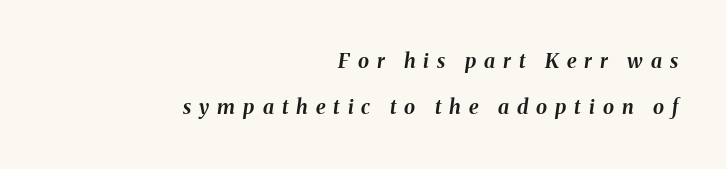
Q: Is the text bold? A: Yes.
Q: Is the text italic (slanted)? A: Yes, it leans right by about 8 degrees.
Q: Is the text underlined? A: No.
Q: How is the paragraph aligned? A: Right-aligned.
Q: Is the spacing between letters normal or unusually wide? A: Unusually wide.
Q: Is the spacing between lines tight, normal or loose? A: Loose.
